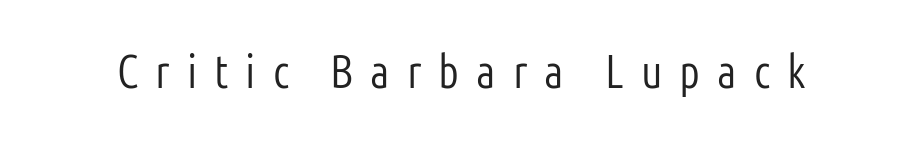
Q: Is the text bold? A: No.
Q: Is the text italic (slanted)? A: No, it is upright.
Q: Is the typeface a serif or a sans-serif typeface? A: Sans-serif.
Q: Is the text underlined? A: No.
Q: Is the spacing between letters normal or unusually wide? A: Unusually wide.
Q: Width (condensed, normal, or wide)? A: Condensed.
Q: Stroke contrast? A: Low.
Q: x-height? A: Medium.
Q: Monospaced? A: No.
